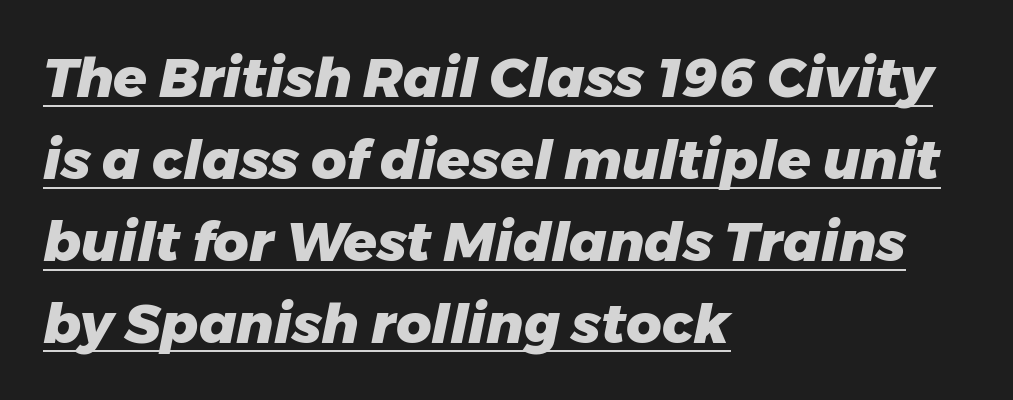
Q: Is the text bold? A: Yes.
Q: Is the text italic (slanted)? A: Yes, it leans right by about 11 degrees.
Q: Is the text underlined? A: Yes.
Q: How is the paragraph aligned? A: Left-aligned.
Q: Is the spacing between letters normal or unusually wide? A: Normal.
Q: Is the spacing between lines tight, normal or loose? A: Normal.
Q: Width (condensed, normal, or wide)? A: Normal.
Q: Stroke contrast? A: Low.
Q: x-height? A: Medium.
Q: Monospaced? A: No.
